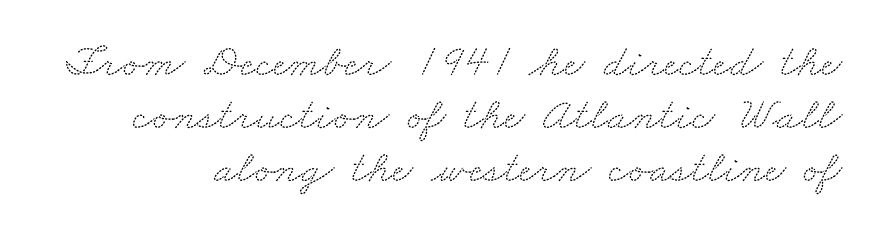
Q: Is the typeface a serif or a sans-serif typeface? A: Serif.
Q: Is the text underlined? A: No.
Q: Is the spacing between letters normal or unusually wide? A: Normal.
Q: Is the spacing between lines tight, normal or loose? A: Tight.
Q: Width (condensed, normal, or wide)? A: Wide.
Q: Stroke contrast? A: Medium.
Q: x-height? A: Small.
Q: Monospaced? A: No.
